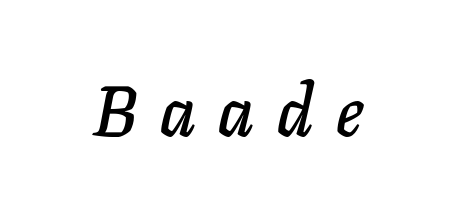
The image shows 71 px text type, italic (leaning right); set centered, unusually wide letter spacing (+0.32 em), not underlined; low stroke contrast and a medium x-height.
